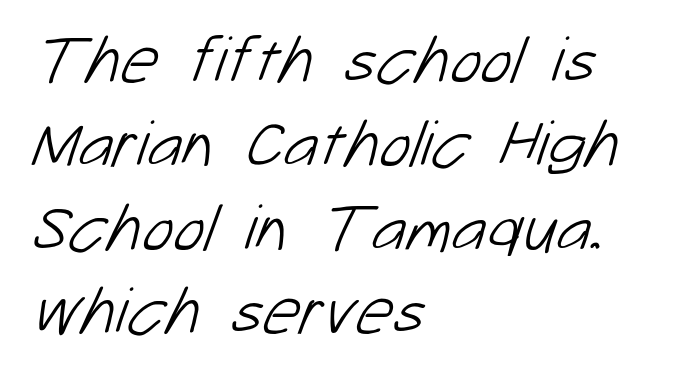
Q: Is the text bold? A: No.
Q: Is the typeface a serif or a sans-serif typeface? A: Sans-serif.
Q: Is the text underlined? A: No.
Q: How is the paragraph aligned? A: Left-aligned.
Q: Is the spacing between letters normal or unusually wide? A: Normal.
Q: Is the spacing between lines tight, normal or loose? A: Normal.
Q: Width (condensed, normal, or wide)? A: Normal.
Q: Stroke contrast? A: Low.
Q: x-height? A: Medium.
Q: Monospaced? A: No.
